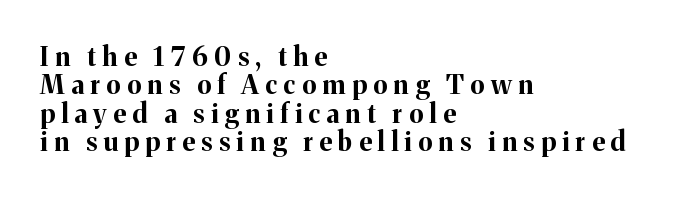
{"italic": "no", "bold": "yes", "underline": "no", "align": "left", "line_spacing": "tight", "line_spacing_ratio": 1.09, "letter_spacing": "wide", "letter_spacing_em": 0.25, "glyph_px": 26}
